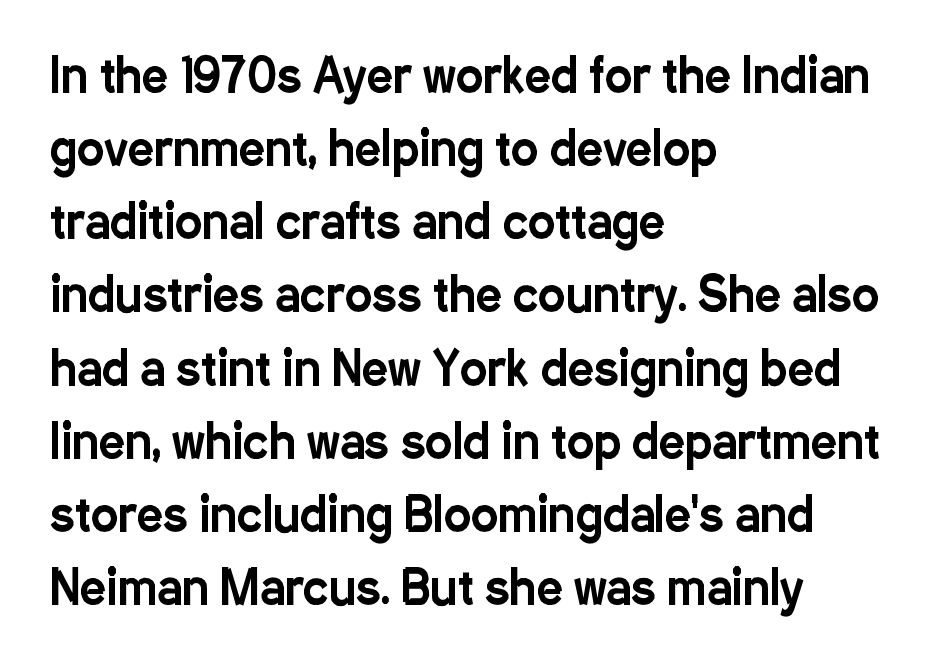
Q: Is the text italic (slanted)? A: No, it is upright.
Q: Is the typeface a serif or a sans-serif typeface? A: Sans-serif.
Q: Is the text underlined? A: No.
Q: How is the paragraph aligned? A: Left-aligned.
Q: Is the spacing between letters normal or unusually wide? A: Normal.
Q: Is the spacing between lines tight, normal or loose? A: Normal.
Q: Width (condensed, normal, or wide)? A: Condensed.
Q: Stroke contrast? A: Low.
Q: x-height? A: Medium.
Q: Monospaced? A: No.
